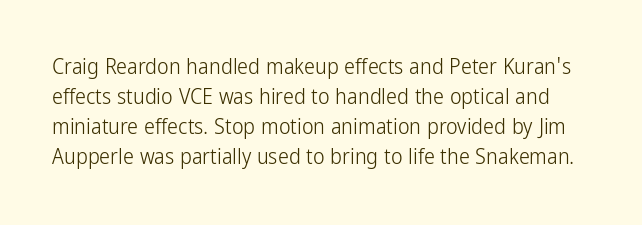
You could call the tracking neutral — neither tight nor loose. Every stem runs plumb, perpendicular to the baseline. The font is comparable to plain body text, perhaps lighter. Regular leading. The gap between lines stays unmarked.
